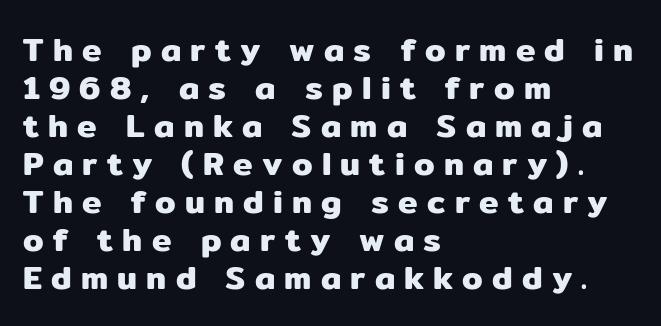
The image shows 33 px sans-serif type, upright; set left-aligned, tight line spacing (1.15x), unusually wide letter spacing (+0.28 em), not underlined; low stroke contrast and a medium x-height.
